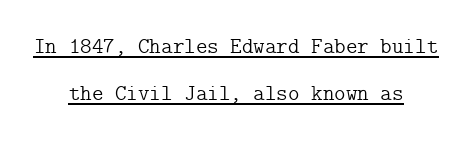
The letters sit at their default tracking, neither squeezed nor spread. Honestly, the underline is the first thing you notice here. This sample trades compactness for vertical openness between lines. Stroke thickness stays within the range of a standard reading face or lighter. The paragraph shown floats in the horizontal middle. A roman cut, with each character standing at attention.
